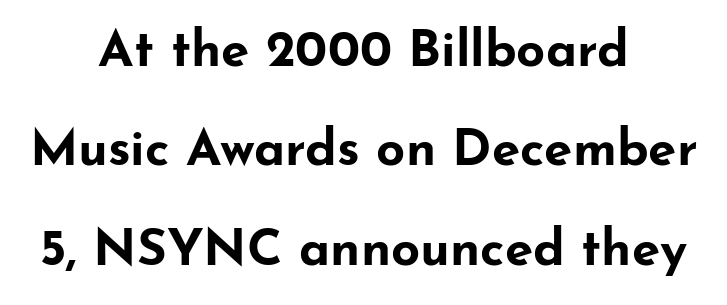
Horizontally, the lines are justified to the midpoint only. Bare-footed words on every line. Inter-character spacing is left at the font's built-in metrics. Character widths vary here, with narrow letters taking less room than wide ones. Classification — sans serif. The glyphs have the mass of a bold cut.
